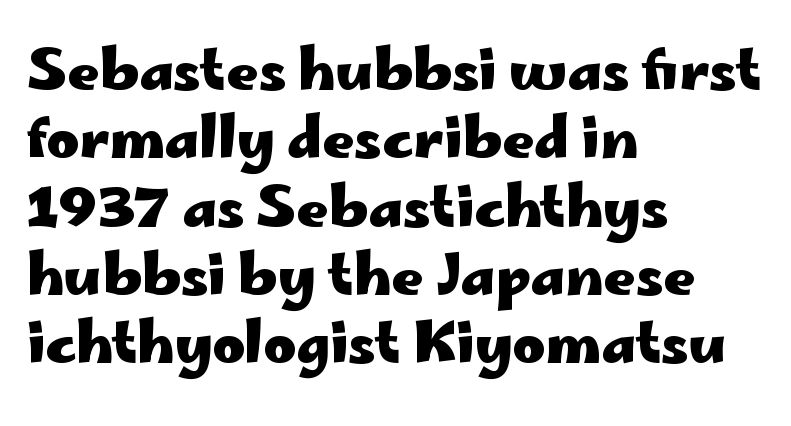
Q: Is the text bold? A: Yes.
Q: Is the text italic (slanted)? A: No, it is upright.
Q: Is the typeface a serif or a sans-serif typeface? A: Sans-serif.
Q: Is the text underlined? A: No.
Q: How is the paragraph aligned? A: Left-aligned.
Q: Is the spacing between letters normal or unusually wide? A: Normal.
Q: Width (condensed, normal, or wide)? A: Wide.
Q: Stroke contrast? A: Low.
Q: x-height? A: Small.
Q: Monospaced? A: No.
